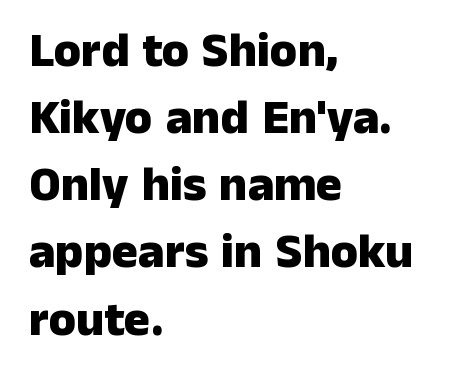
Q: Is the text bold? A: Yes.
Q: Is the text italic (slanted)? A: No, it is upright.
Q: Is the typeface a serif or a sans-serif typeface? A: Sans-serif.
Q: Is the text underlined? A: No.
Q: How is the paragraph aligned? A: Left-aligned.
Q: Is the spacing between letters normal or unusually wide? A: Normal.
Q: Is the spacing between lines tight, normal or loose? A: Normal.
Q: Width (condensed, normal, or wide)? A: Normal.
Q: Stroke contrast? A: Low.
Q: x-height? A: Medium.
Q: Monospaced? A: No.
